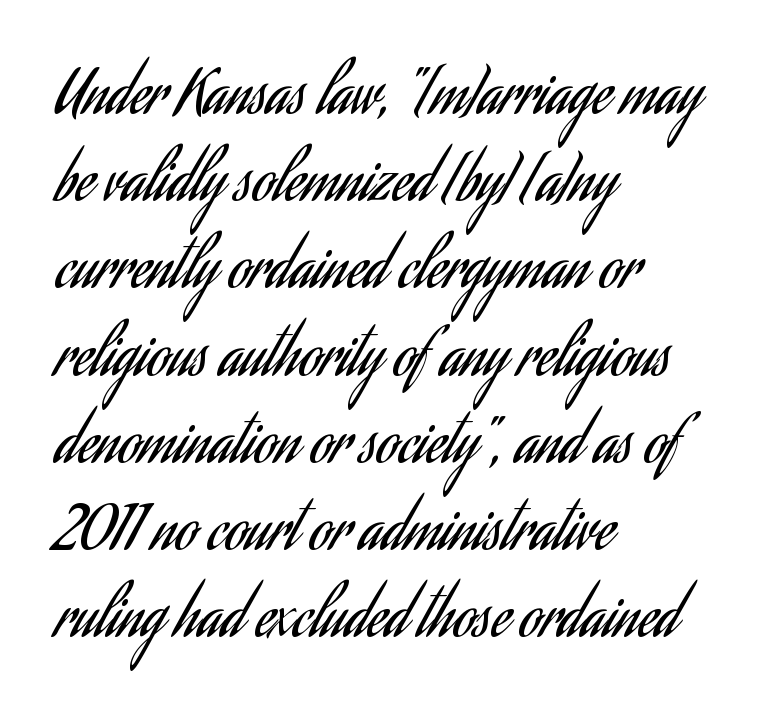
{"serif": "no", "bold": "no", "weight": "regular", "width": "condensed", "stroke_contrast": "low", "x_height": "small", "monospaced": "no", "underline": "no", "align": "left", "line_spacing": "normal", "line_spacing_ratio": 1.43, "letter_spacing": "normal", "letter_spacing_em": 0.0, "glyph_px": 61}
